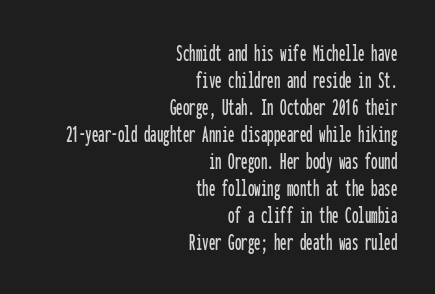
The image shows 26 px text type, upright; set right-aligned, tight line spacing (1.04x), normal letter spacing, not underlined.
